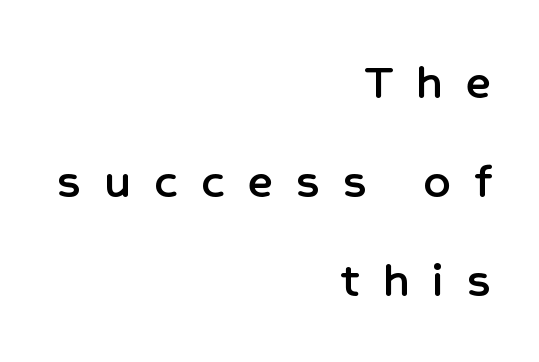
{"serif": "no", "italic": "no", "width": "normal", "stroke_contrast": "low", "x_height": "medium", "monospaced": "no", "underline": "no", "align": "right", "line_spacing": "loose", "line_spacing_ratio": 1.9, "letter_spacing": "wide", "letter_spacing_em": 0.45, "glyph_px": 52}
